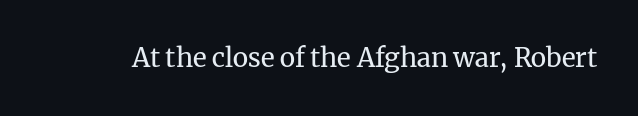
Q: Is the text bold? A: No.
Q: Is the text italic (slanted)? A: No, it is upright.
Q: Is the text underlined? A: No.
Q: Is the spacing between letters normal or unusually wide? A: Normal.
